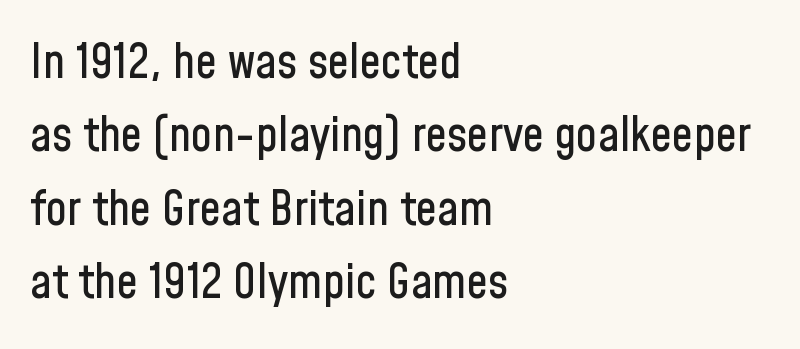
Q: Is the text italic (slanted)? A: No, it is upright.
Q: Is the typeface a serif or a sans-serif typeface? A: Sans-serif.
Q: Is the text underlined? A: No.
Q: How is the paragraph aligned? A: Left-aligned.
Q: Is the spacing between letters normal or unusually wide? A: Normal.
Q: Is the spacing between lines tight, normal or loose? A: Normal.
Q: Width (condensed, normal, or wide)? A: Condensed.
Q: Stroke contrast? A: Low.
Q: x-height? A: Medium.
Q: Monospaced? A: No.
